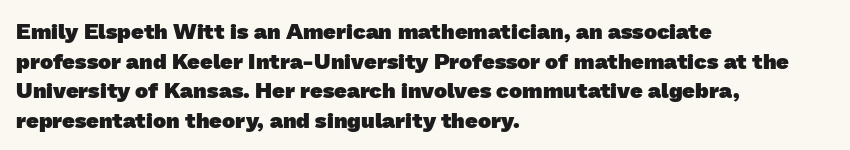
{"bold": "yes", "underline": "no", "align": "left", "line_spacing": "normal", "line_spacing_ratio": 1.35, "letter_spacing": "normal", "letter_spacing_em": 0.0, "glyph_px": 22}
